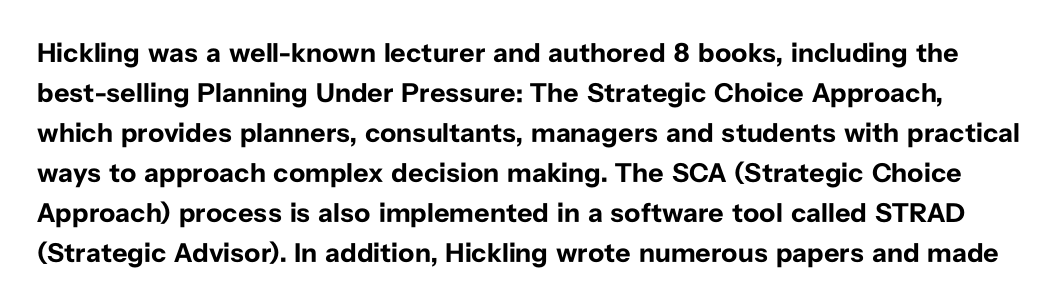
The space beneath each line is pristine and unruled. How are the letters spaced? Ordinarily, with no added tracking. Line spacing here is normal. The typesetting leans heavy: a genuine bold. Notice how the stems are strictly vertical — no italics here.
